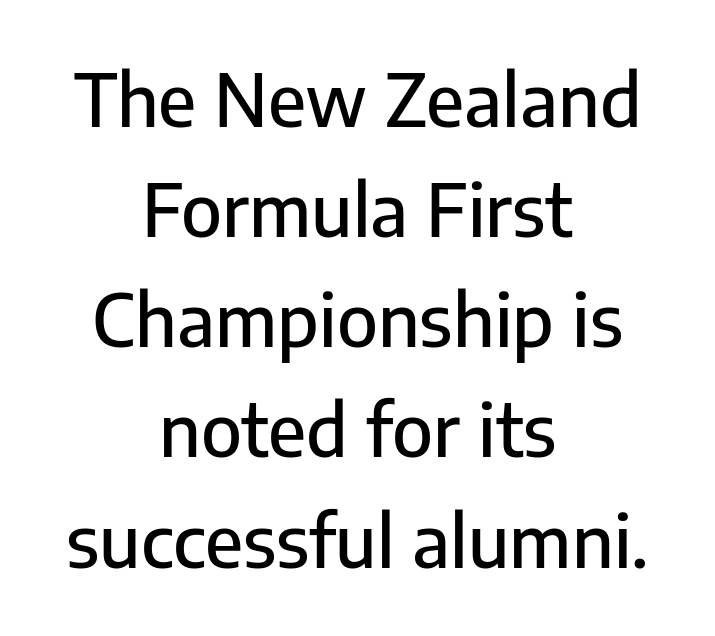
{"serif": "no", "italic": "no", "width": "normal", "stroke_contrast": "low", "x_height": "medium", "monospaced": "no", "underline": "no", "align": "center", "line_spacing": "normal", "line_spacing_ratio": 1.53, "letter_spacing": "normal", "letter_spacing_em": 0.0, "glyph_px": 72}
